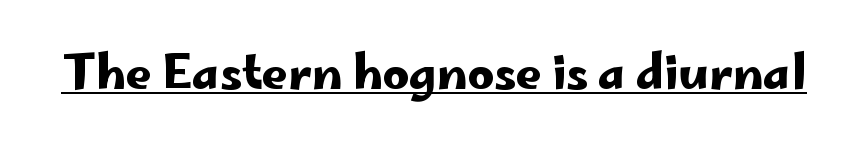
{"serif": "no", "italic": "no", "width": "wide", "stroke_contrast": "low", "x_height": "small", "monospaced": "no", "underline": "yes", "letter_spacing": "normal", "letter_spacing_em": 0.0, "glyph_px": 46}
